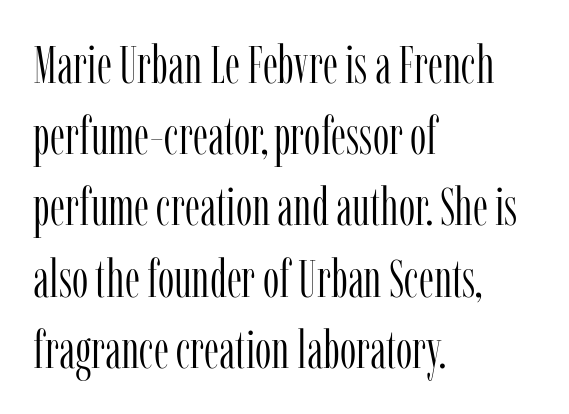
The image shows 52 px light, condensed serif type, upright; set left-aligned, normal line spacing (1.37x), normal letter spacing, not underlined; low stroke contrast and a medium x-height.
